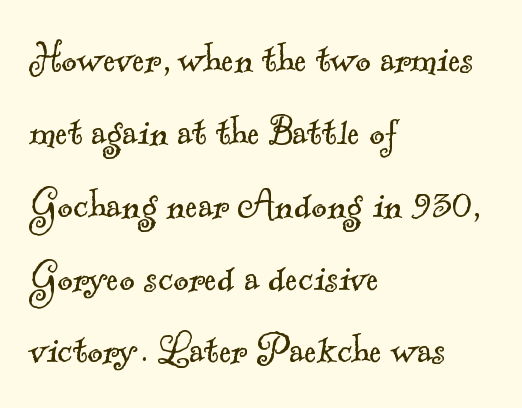
Q: Is the text bold? A: No.
Q: Is the typeface a serif or a sans-serif typeface? A: Serif.
Q: Is the text underlined? A: No.
Q: How is the paragraph aligned? A: Left-aligned.
Q: Is the spacing between letters normal or unusually wide? A: Normal.
Q: Is the spacing between lines tight, normal or loose? A: Normal.
Q: Width (condensed, normal, or wide)? A: Normal.
Q: x-height? A: Small.
Q: Monospaced? A: No.
